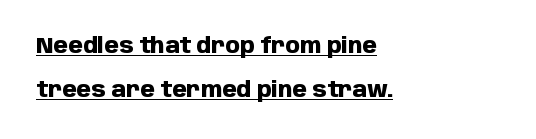
Q: Is the text bold? A: Yes.
Q: Is the text italic (slanted)? A: No, it is upright.
Q: Is the text underlined? A: Yes.
Q: How is the paragraph aligned? A: Left-aligned.
Q: Is the spacing between letters normal or unusually wide? A: Normal.
Q: Is the spacing between lines tight, normal or loose? A: Loose.
